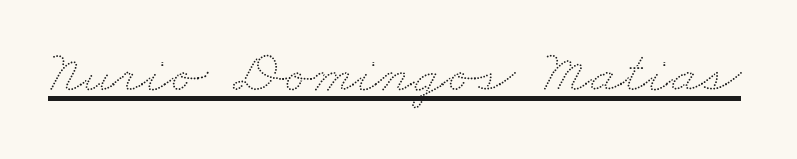
The image shows 62 px wide type; set normal letter spacing, underlined; low stroke contrast and a small x-height.
